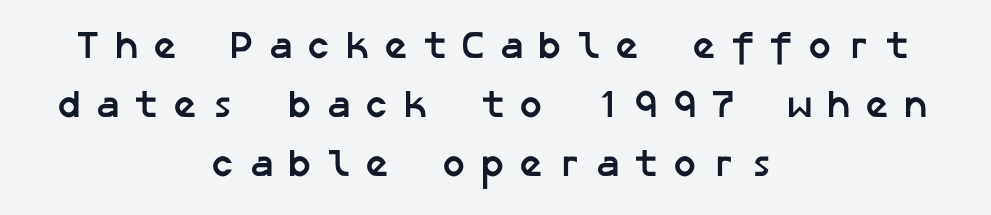
{"serif": "no", "bold": "yes", "weight": "semibold", "width": "normal", "stroke_contrast": "low", "x_height": "medium", "underline": "no", "align": "center", "line_spacing": "normal", "line_spacing_ratio": 1.51, "letter_spacing": "wide", "letter_spacing_em": 0.32, "glyph_px": 39}
